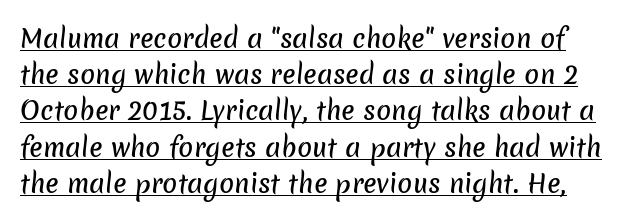
Q: Is the text underlined? A: Yes.
Q: Is the spacing between letters normal or unusually wide? A: Normal.
Q: Is the spacing between lines tight, normal or loose? A: Normal.
